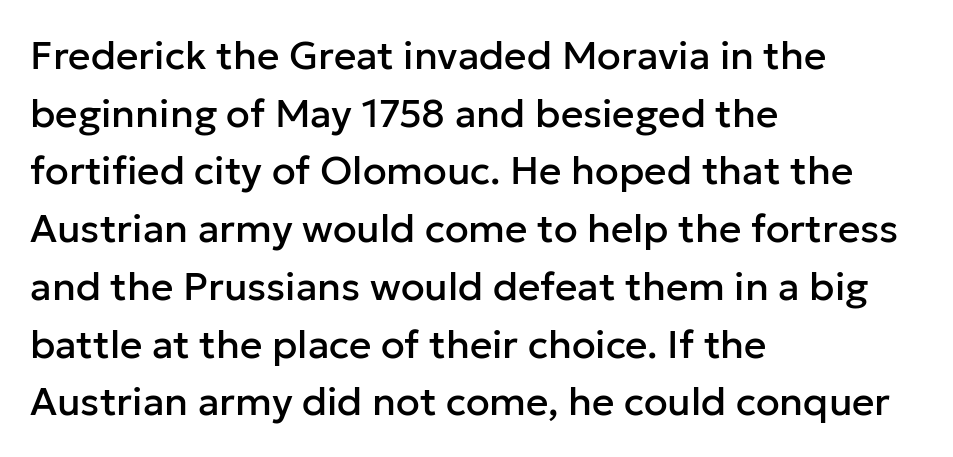
{"serif": "no", "italic": "no", "width": "normal", "stroke_contrast": "low", "x_height": "medium", "monospaced": "no", "underline": "no", "align": "left", "line_spacing": "normal", "line_spacing_ratio": 1.48, "letter_spacing": "normal", "letter_spacing_em": 0.0, "glyph_px": 39}
